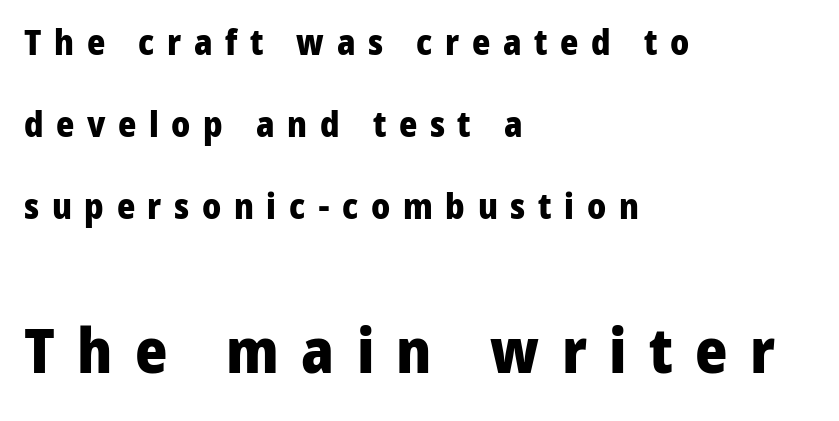
The image shows 62 px heavy sans-serif type, upright; set left-aligned, loose line spacing (2.34x), unusually wide letter spacing (+0.36 em), not underlined; the second (bottom) block is 1.77x larger; low stroke contrast and a medium x-height.
